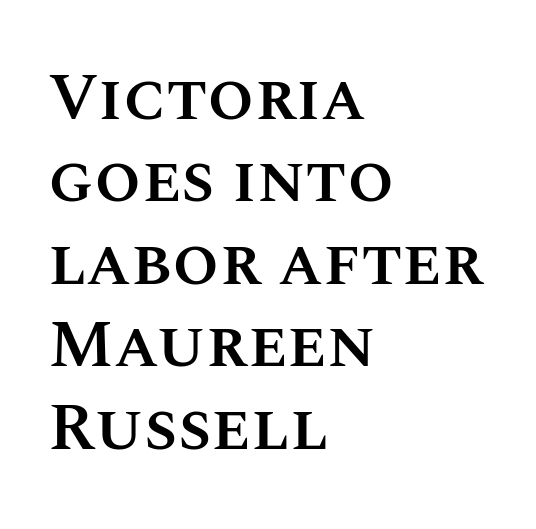
The image shows 67 px semibold type, upright; set left-aligned, line spacing 1.23x, normal letter spacing, not underlined; medium stroke contrast and a large x-height.
